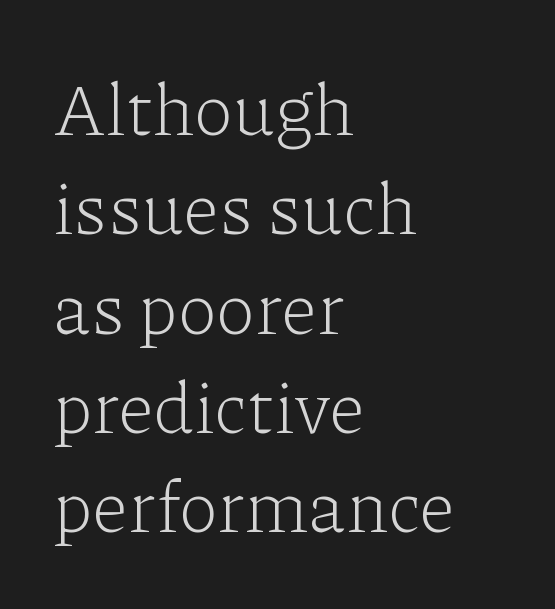
The image shows 73 px light serif type, upright; set left-aligned, normal line spacing (1.36x), normal letter spacing, not underlined; low stroke contrast and a medium x-height.
